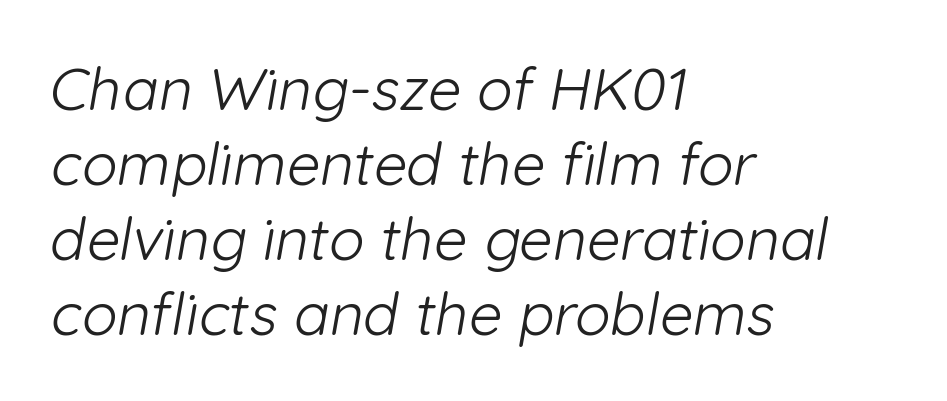
{"serif": "no", "bold": "no", "weight": "light", "width": "normal", "stroke_contrast": "low", "x_height": "medium", "monospaced": "no", "underline": "no", "align": "left", "line_spacing": "normal", "line_spacing_ratio": 1.27, "letter_spacing": "normal", "letter_spacing_em": 0.0, "glyph_px": 59}
